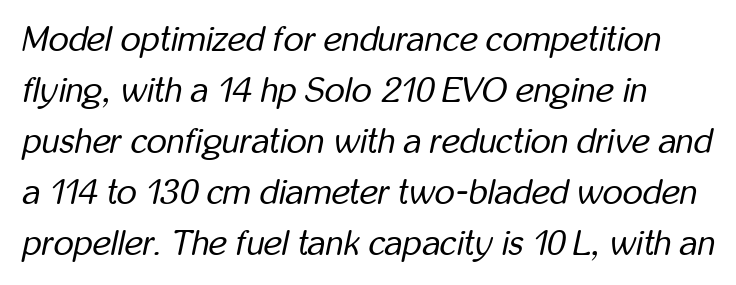
The image shows 35 px regular-weight, condensed type, italic (leaning right); set normal line spacing (1.46x), normal letter spacing, not underlined; low stroke contrast and a medium x-height.
